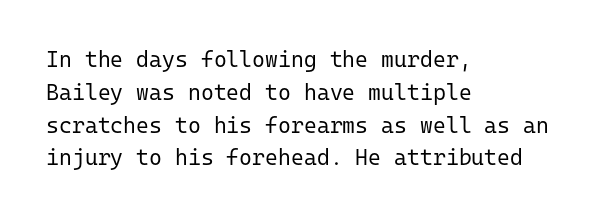
Descender tails drop into unmarked territory. Vertically, the passage feels balanced, rows spaced as you'd expect. The typesetter chose a ragged-right arrangement here. The typography opts for an upright posture over an oblique one. The rendering keeps characters at their native spacing. Stroke mass is kept to a normal reading level or below.
